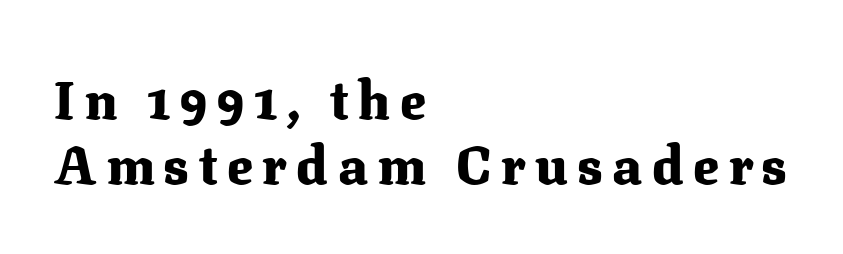
The image shows 53 px heavy serif type, upright; set left-aligned, line spacing 1.22x, not underlined; medium stroke contrast and a medium x-height.
